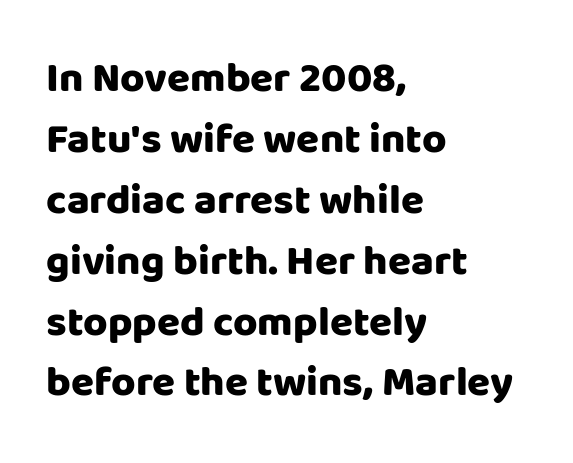
Students, observe: this is what conventionally led text looks like. Letterform terminals end flat and unadorned throughout the passage. Tracking value appears to be zero — textbook default spacing. Style check: upright.
